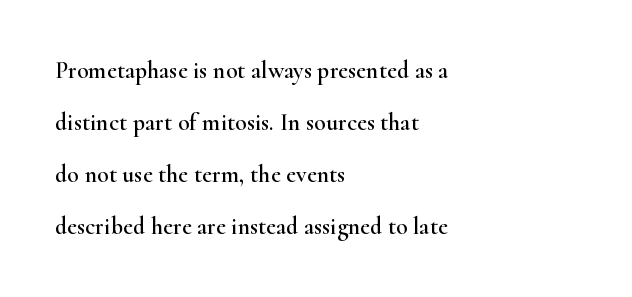
The image shows 24 px text type, upright; set left-aligned, loose line spacing (2.17x), normal letter spacing, not underlined.
